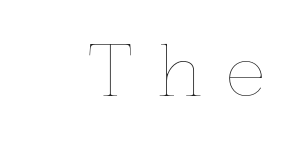
Q: Is the text bold? A: No.
Q: Is the text italic (slanted)? A: No, it is upright.
Q: Is the text underlined? A: No.
Q: How is the paragraph aligned? A: Right-aligned.
Q: Is the spacing between letters normal or unusually wide? A: Unusually wide.
Q: Width (condensed, normal, or wide)? A: Normal.
Q: Stroke contrast? A: Low.
Q: x-height? A: Medium.
Q: Monospaced? A: No.
